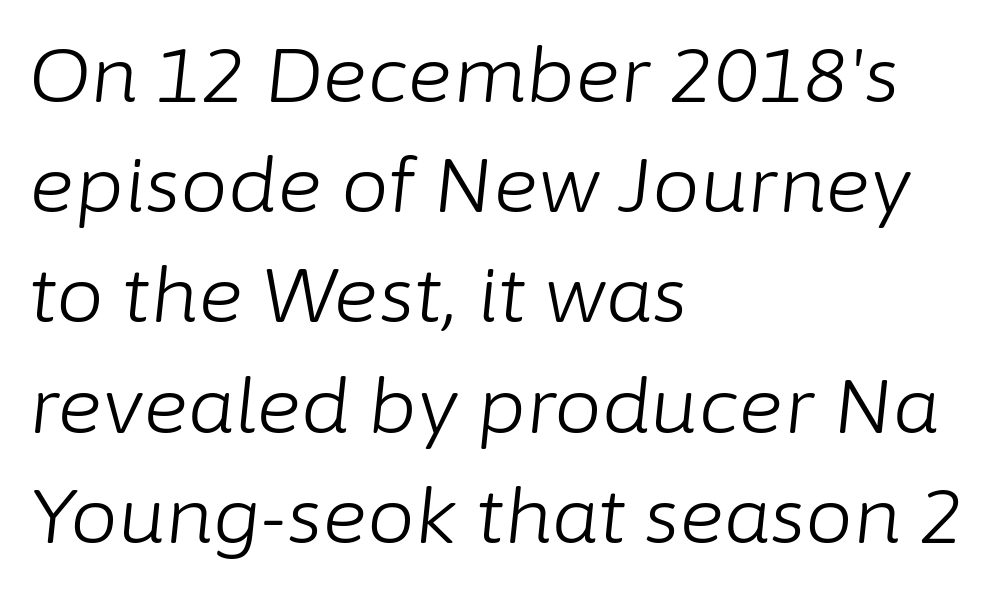
Q: Is the text bold? A: No.
Q: Is the text italic (slanted)? A: Yes, it leans right by about 6 degrees.
Q: Is the text underlined? A: No.
Q: How is the paragraph aligned? A: Left-aligned.
Q: Is the spacing between letters normal or unusually wide? A: Normal.
Q: Is the spacing between lines tight, normal or loose? A: Normal.
Q: Width (condensed, normal, or wide)? A: Normal.
Q: Stroke contrast? A: Low.
Q: x-height? A: Medium.
Q: Monospaced? A: No.
